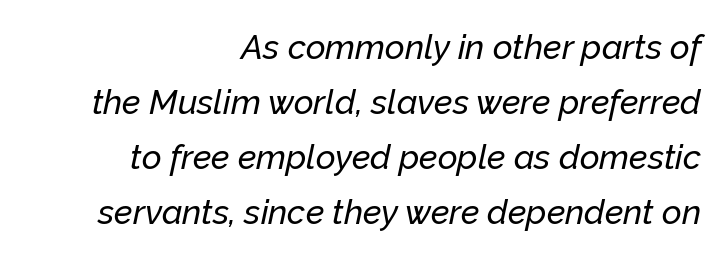
Q: Is the text italic (slanted)? A: Yes, it leans right by about 12 degrees.
Q: Is the text underlined? A: No.
Q: How is the paragraph aligned? A: Right-aligned.
Q: Is the spacing between letters normal or unusually wide? A: Normal.
Q: Is the spacing between lines tight, normal or loose? A: Normal.
Q: Width (condensed, normal, or wide)? A: Normal.
Q: Stroke contrast? A: Low.
Q: x-height? A: Medium.
Q: Monospaced? A: No.
